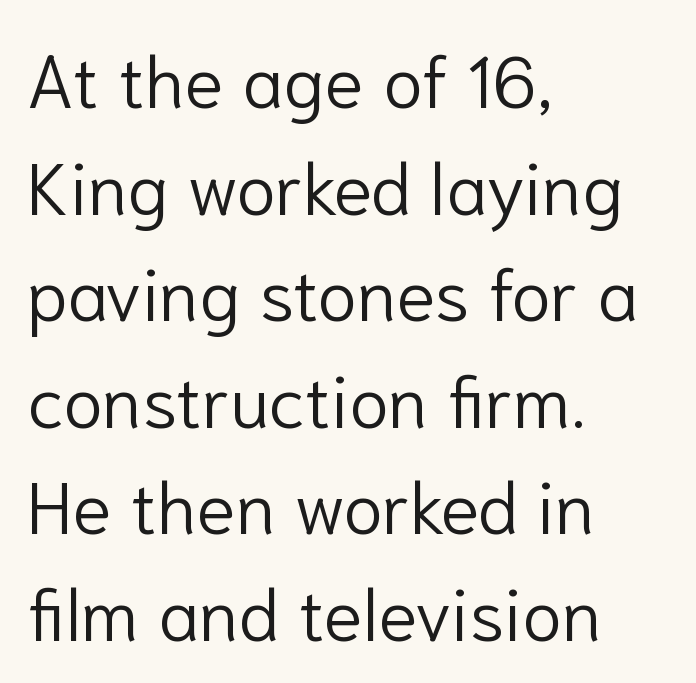
The image shows 73 px light sans-serif type, upright; set left-aligned, normal line spacing (1.46x), normal letter spacing, not underlined; low stroke contrast and a medium x-height.
